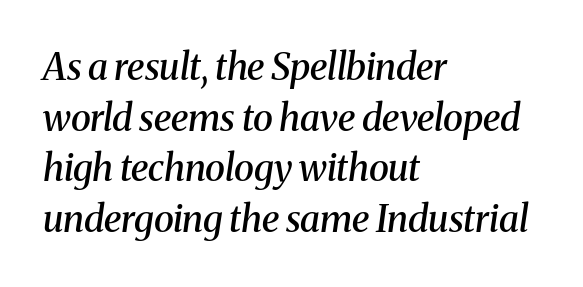
{"serif": "yes", "italic": "yes", "lean": "right", "slant_degrees": 8, "bold": "semi", "weight": "semibold", "width": "normal", "stroke_contrast": "medium", "x_height": "medium", "monospaced": "no", "underline": "no", "align": "left", "line_spacing": "normal", "line_spacing_ratio": 1.37, "letter_spacing": "normal", "letter_spacing_em": 0.0, "glyph_px": 37}
